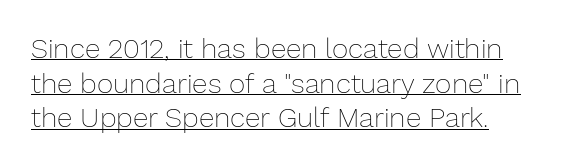
Is the letter spacing exaggerated? No — it looks like the ordinary default. The cut favours lightness, reaching ordinary text weight at its darkest. Check the space under the baseline: a stroke is drawn there. Posture: upright roman. The rendering uses natural spacing where letterforms have individual widths.
